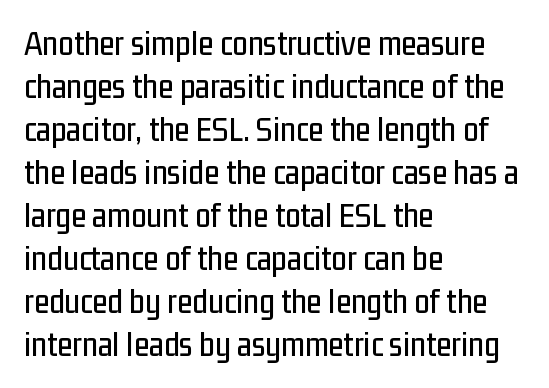
The image shows 35 px condensed sans-serif type, upright; set left-aligned, line spacing 1.23x, normal letter spacing, not underlined; low stroke contrast and a medium x-height.
